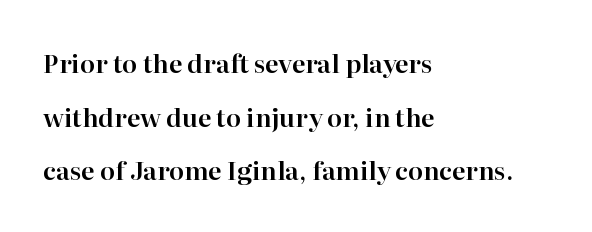
Q: Is the text italic (slanted)? A: No, it is upright.
Q: Is the text underlined? A: No.
Q: How is the paragraph aligned? A: Left-aligned.
Q: Is the spacing between letters normal or unusually wide? A: Normal.
Q: Is the spacing between lines tight, normal or loose? A: Loose.
